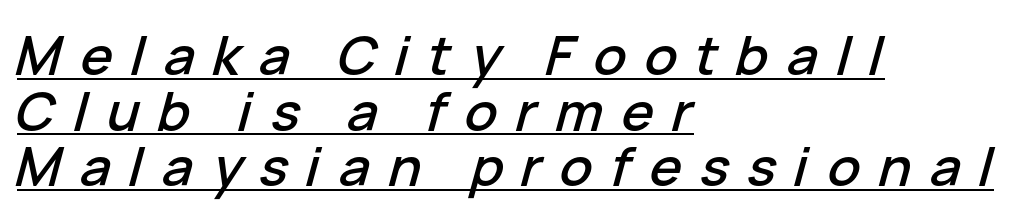
Q: Is the text italic (slanted)? A: Yes, it leans right by about 15 degrees.
Q: Is the text underlined? A: Yes.
Q: How is the paragraph aligned? A: Left-aligned.
Q: Is the spacing between letters normal or unusually wide? A: Unusually wide.
Q: Is the spacing between lines tight, normal or loose? A: Tight.
Q: Width (condensed, normal, or wide)? A: Normal.
Q: Stroke contrast? A: Low.
Q: x-height? A: Medium.
Q: Monospaced? A: No.
